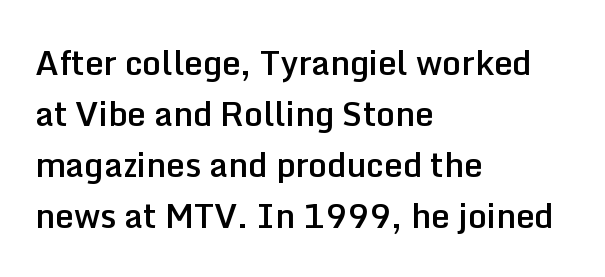
Think of a printed novel: that variable character pitch is what you see here. Spacing between characters is what you'd get straight out of the box. A classic flush-left, rag-right setting is used for this passage. Nothing sits at the stroke ends, so this counts as sans-serif. Just letters on the line, the space beneath them empty. Every letter is mildly thick-stroked: semibold rather than bold.
